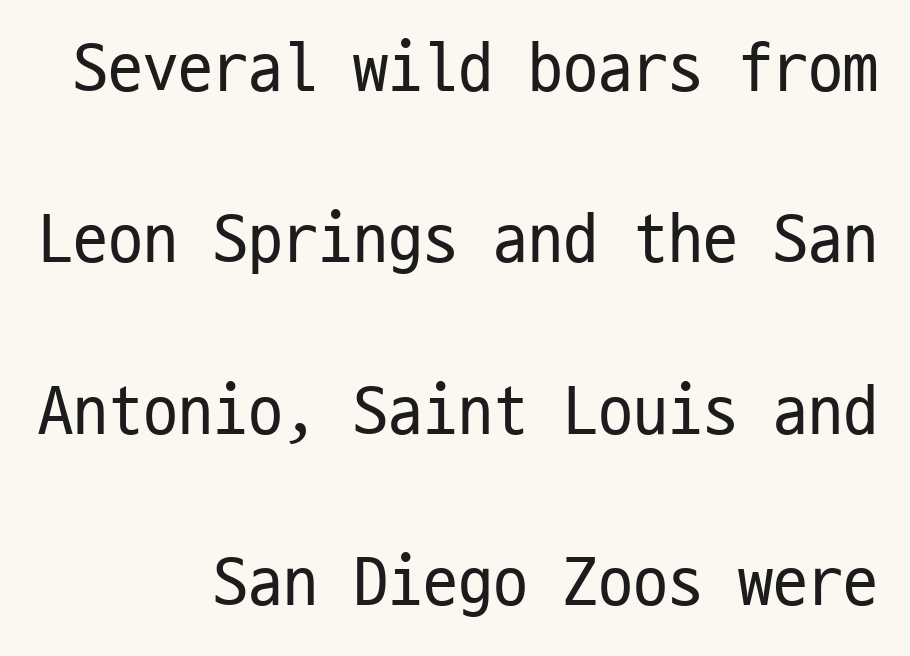
Q: Is the text bold? A: No.
Q: Is the text italic (slanted)? A: No, it is upright.
Q: Is the typeface a serif or a sans-serif typeface? A: Sans-serif.
Q: Is the text underlined? A: No.
Q: How is the paragraph aligned? A: Right-aligned.
Q: Is the spacing between letters normal or unusually wide? A: Normal.
Q: Is the spacing between lines tight, normal or loose? A: Loose.
Q: Width (condensed, normal, or wide)? A: Condensed.
Q: Stroke contrast? A: Low.
Q: x-height? A: Medium.
Q: Monospaced? A: Yes.
